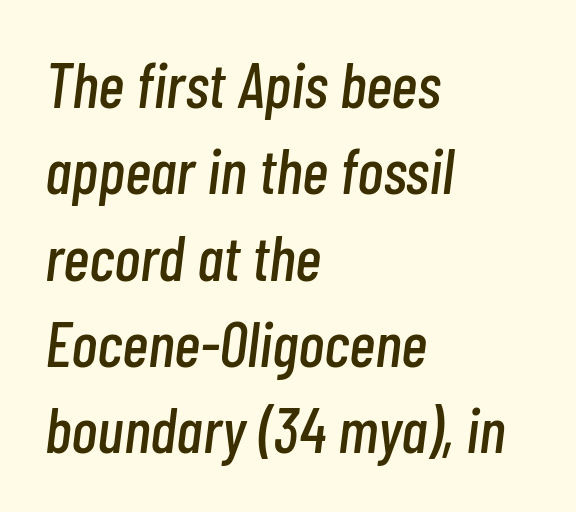
The image shows 63 px condensed type, italic (leaning right); set left-aligned, normal line spacing (1.37x), normal letter spacing, not underlined; low stroke contrast and a medium x-height.
